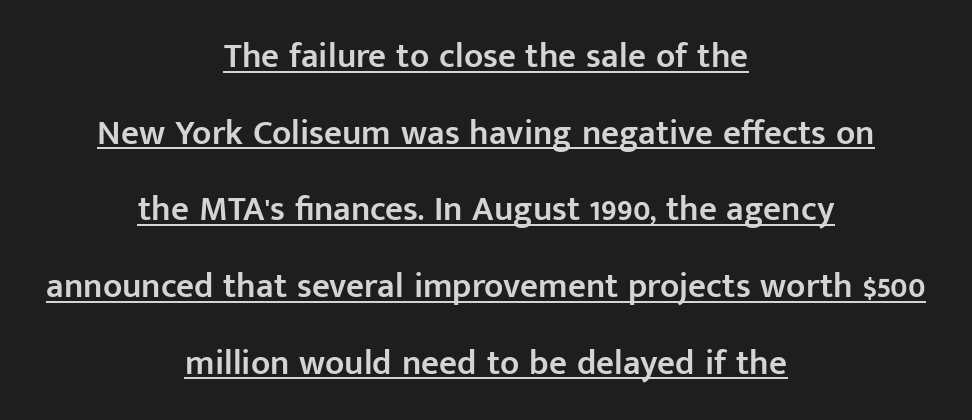
Serif or sans? Sans — the stroke terminals are bare. In terms of posture, this sample is upright. Does the copy run flush right? No — it is centered line by line. A fair bit of extra ink — the face is semibold, not bold. Vertically, the passage feels expansive, rows floating well apart.
